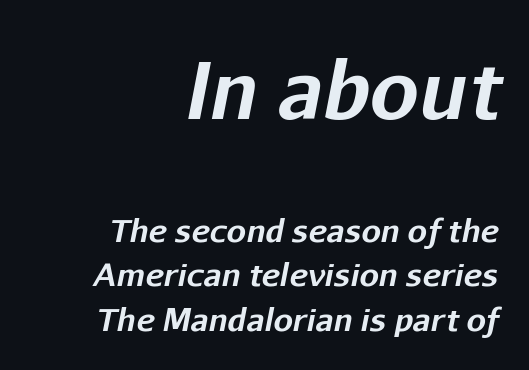
{"italic": "yes", "lean": "right", "slant_degrees": 11, "bold": "yes", "weight": "bold", "width": "normal", "stroke_contrast": "low", "x_height": "medium", "monospaced": "no", "underline": "no", "align": "right", "line_spacing": "normal", "line_spacing_ratio": 1.44, "letter_spacing": "normal", "letter_spacing_em": 0.0, "larger_block": "first", "size_ratio": 2.52, "glyph_px": 78}
